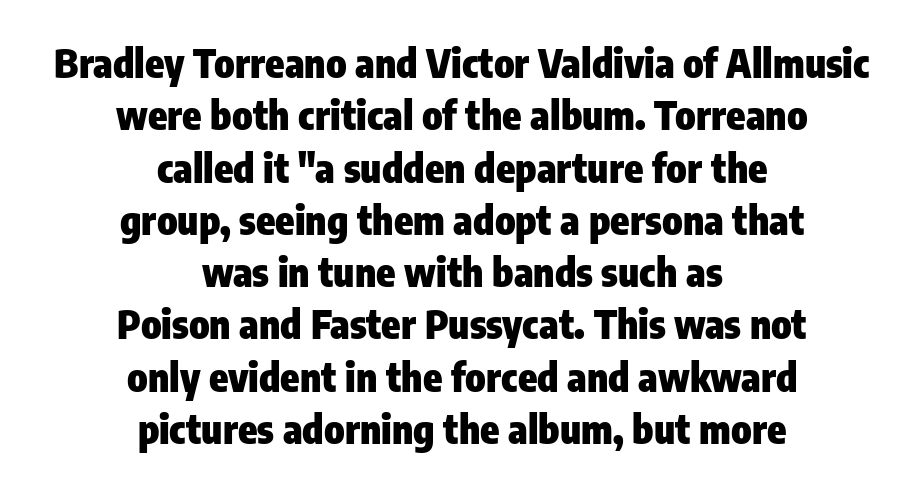
Do the characters align in a grid? No, the font is proportional. The strokes are fattened all the way to bold. A typesetter would call this leading conventional body-copy spacing. The designer went with a sans here, leaving each stem footless.
